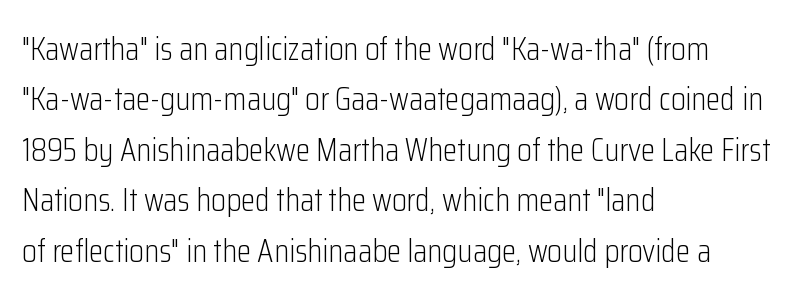
Q: Is the text bold? A: No.
Q: Is the text italic (slanted)? A: No, it is upright.
Q: Is the typeface a serif or a sans-serif typeface? A: Sans-serif.
Q: Is the text underlined? A: No.
Q: How is the paragraph aligned? A: Left-aligned.
Q: Is the spacing between letters normal or unusually wide? A: Normal.
Q: Is the spacing between lines tight, normal or loose? A: Normal.
Q: Width (condensed, normal, or wide)? A: Condensed.
Q: Stroke contrast? A: Low.
Q: x-height? A: Medium.
Q: Monospaced? A: No.
